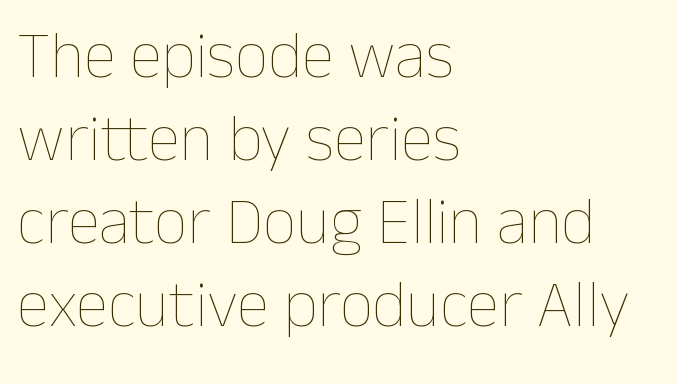
The image shows 66 px thin type, upright; set left-aligned, normal line spacing (1.26x), normal letter spacing, not underlined; low stroke contrast and a medium x-height.
